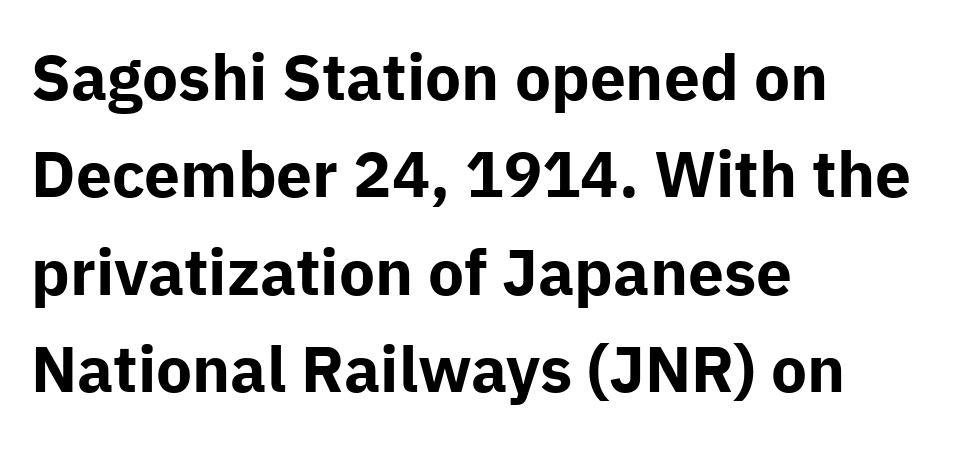
The typeface chosen for these lines omits serifs. The type sits square on the baseline with zero lean. Think of a printed novel: that variable character pitch is what you see here. The rendering uses a bold face; every stroke is thick and dark.
